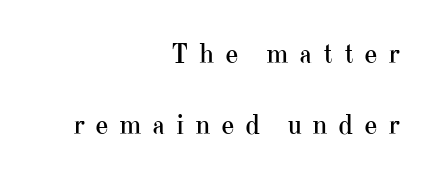
Q: Is the text bold? A: No.
Q: Is the text italic (slanted)? A: No, it is upright.
Q: Is the typeface a serif or a sans-serif typeface? A: Serif.
Q: Is the text underlined? A: No.
Q: How is the paragraph aligned? A: Right-aligned.
Q: Is the spacing between letters normal or unusually wide? A: Unusually wide.
Q: Is the spacing between lines tight, normal or loose? A: Loose.
Q: Width (condensed, normal, or wide)? A: Normal.
Q: Stroke contrast? A: High.
Q: x-height? A: Small.
Q: Monospaced? A: No.
